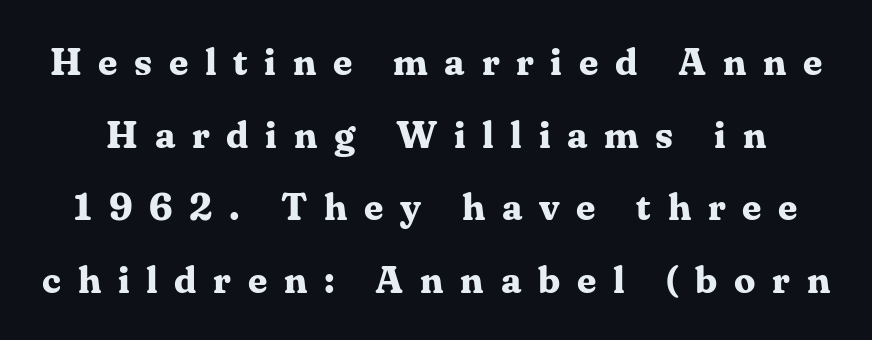
The image shows 38 px bold serif type, upright; set loose line spacing (1.91x), unusually wide letter spacing (+0.44 em), not underlined; medium stroke contrast and a medium x-height.
